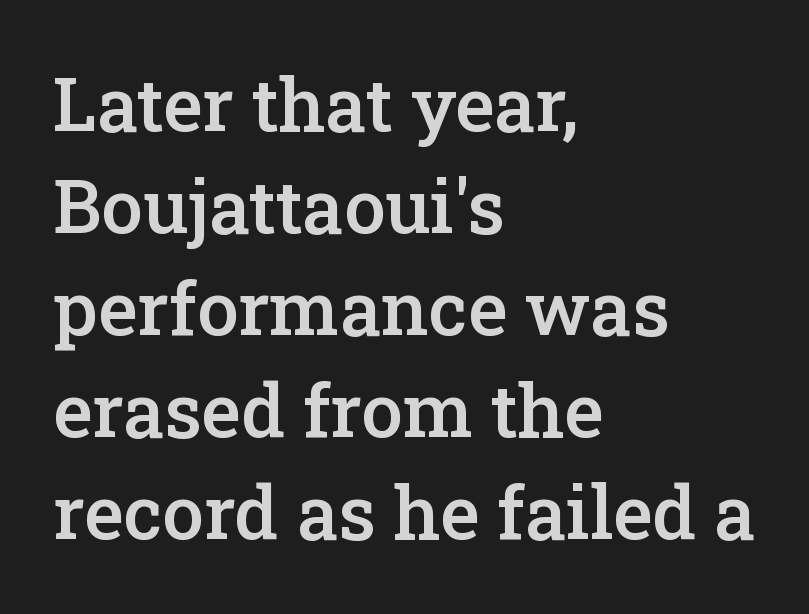
The image shows 74 px semibold serif type, upright; set left-aligned, normal line spacing (1.38x), normal letter spacing, not underlined; low stroke contrast and a medium x-height.
